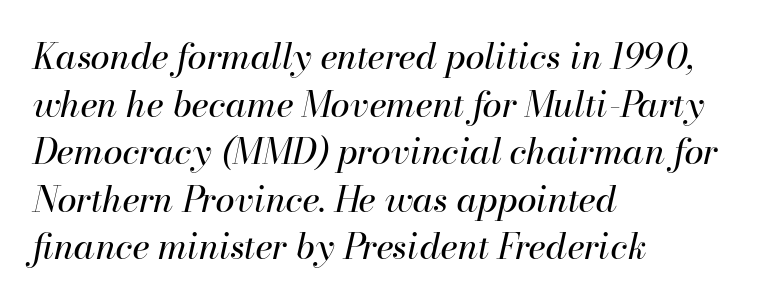
Horizontal bands of white between lines are of average thickness. If you drew a ruler down the left edge, every line would touch it. Clear beneath every line of the passage. Standard letterfit; no display-style spreading of the glyphs. Bold? No — there's no thickening of the strokes.
